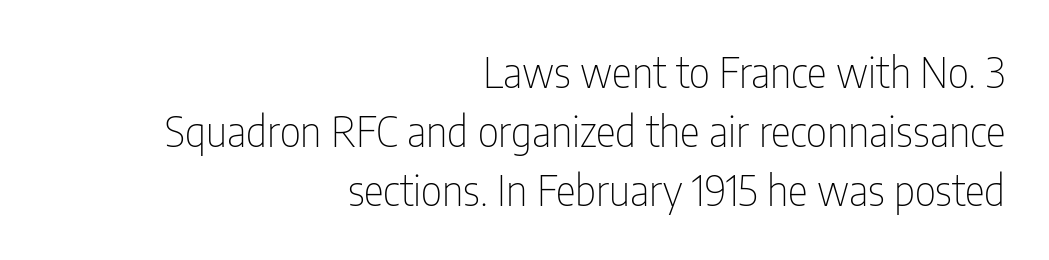
The image shows 42 px thin, condensed sans-serif type, upright; set right-aligned, normal line spacing (1.4x), normal letter spacing, not underlined; low stroke contrast and a medium x-height.
